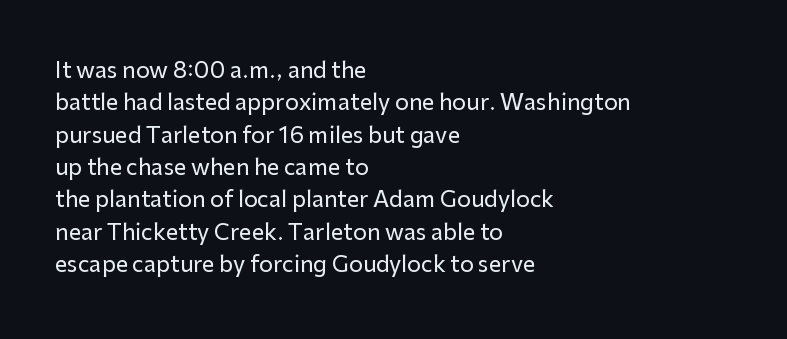
Bare-footed words on every line. The space between consecutive lines is moderate. Caption: standard tracking, unaltered. The lettering holds an erect, upright posture throughout. The text block is weighted toward the left margin, trailing off unevenly rightward.
